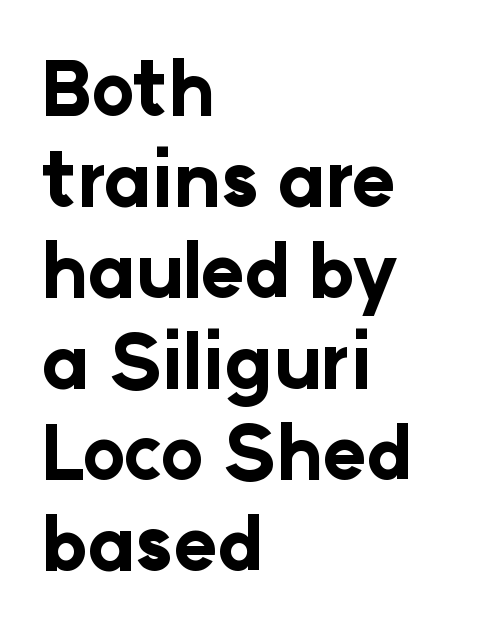
This sample uses an upright cut, with every glyph sitting square on the baseline. This sample has the flowing, uneven cadence of proportional lettering. The passage shown is emphatically bold. Does extra space separate the letters? No, they use regular spacing.
